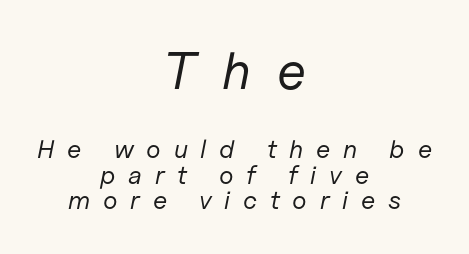
The image shows 53 px regular-weight type, italic (leaning right); set centered, tight line spacing (0.99x), unusually wide letter spacing (+0.49 em), not underlined; the first (top) block is 2.04x larger; low stroke contrast and a medium x-height.
